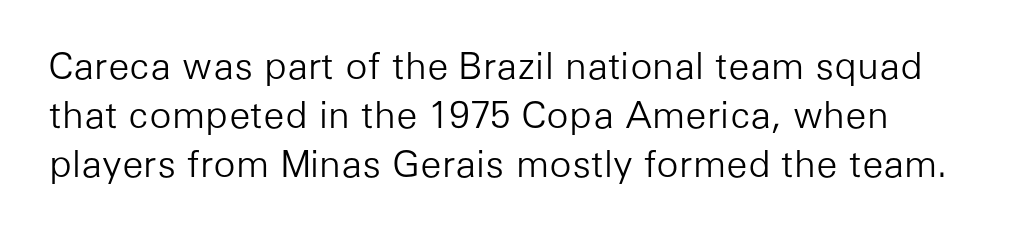
Is the letter spacing exaggerated? No — it looks like the ordinary default. Anything drawn beneath the words? Only blank space. Vertical stems look standard width or narrower in stroke. Style check: upright.
